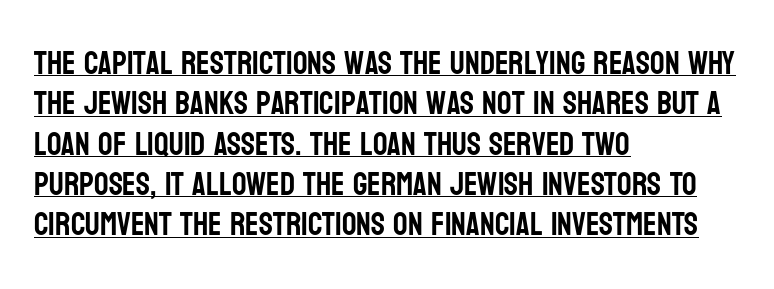
Q: Is the text italic (slanted)? A: No, it is upright.
Q: Is the typeface a serif or a sans-serif typeface? A: Sans-serif.
Q: Is the text underlined? A: Yes.
Q: How is the paragraph aligned? A: Left-aligned.
Q: Is the spacing between letters normal or unusually wide? A: Normal.
Q: Is the spacing between lines tight, normal or loose? A: Normal.
Q: Width (condensed, normal, or wide)? A: Condensed.
Q: Stroke contrast? A: Low.
Q: x-height? A: Large.
Q: Monospaced? A: No.
